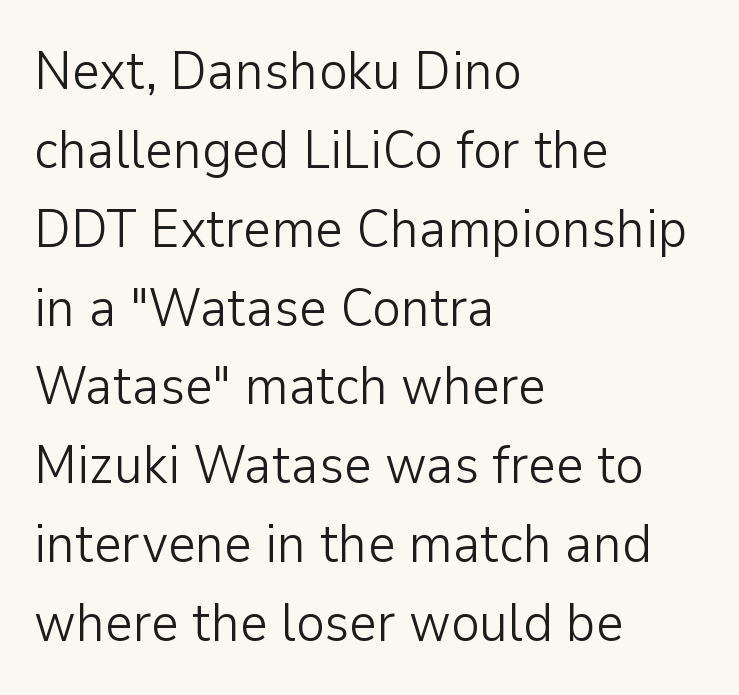
{"serif": "no", "italic": "no", "bold": "no", "weight": "light", "width": "normal", "stroke_contrast": "low", "x_height": "medium", "monospaced": "no", "underline": "no", "align": "left", "line_spacing": "normal", "line_spacing_ratio": 1.46, "letter_spacing": "normal", "letter_spacing_em": 0.0, "glyph_px": 54}
